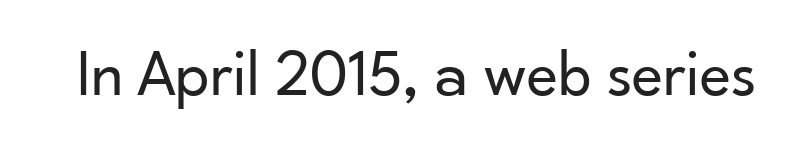
The image shows 67 px regular-weight sans-serif type, upright; set normal letter spacing, not underlined; low stroke contrast and a small x-height.
